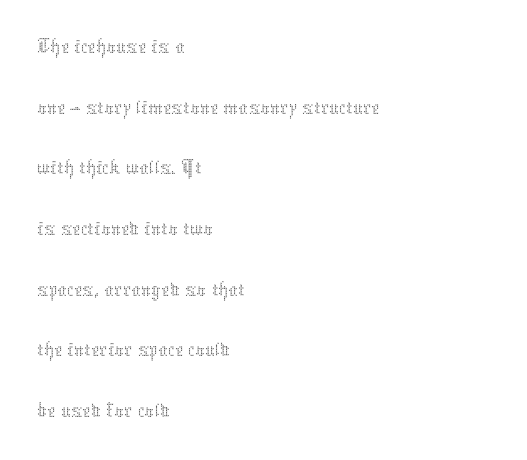
Q: Is the text bold? A: No.
Q: Is the text italic (slanted)? A: No, it is upright.
Q: Is the text underlined? A: No.
Q: How is the paragraph aligned? A: Left-aligned.
Q: Is the spacing between letters normal or unusually wide? A: Normal.
Q: Is the spacing between lines tight, normal or loose? A: Normal.
Q: Width (condensed, normal, or wide)? A: Normal.
Q: Stroke contrast? A: Medium.
Q: x-height? A: Medium.
Q: Monospaced? A: No.
